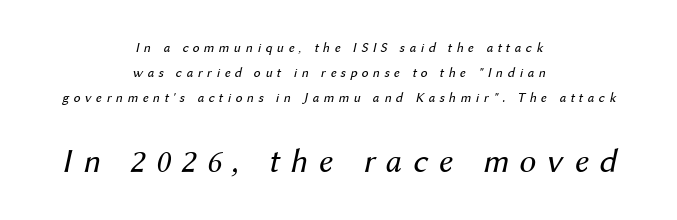
Q: Is the text bold? A: No.
Q: Is the text italic (slanted)? A: Yes, it leans right by about 12 degrees.
Q: Is the text underlined? A: No.
Q: How is the paragraph aligned? A: Centered.
Q: Is the spacing between letters normal or unusually wide? A: Unusually wide.
Q: Which block of text is set in a larger size, the first (top) or the second (bottom)? A: The second (bottom) one.
Q: Width (condensed, normal, or wide)? A: Normal.
Q: Stroke contrast? A: Medium.
Q: x-height? A: Medium.
Q: Monospaced? A: No.
